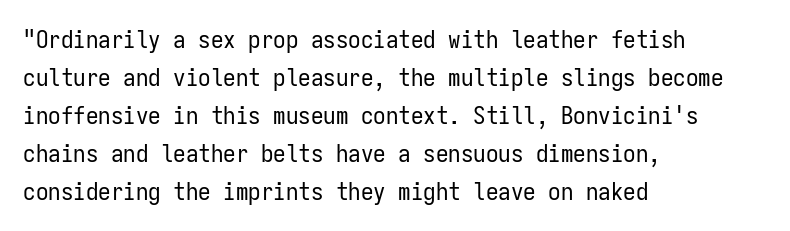
Q: Is the text bold? A: No.
Q: Is the text italic (slanted)? A: No, it is upright.
Q: Is the text underlined? A: No.
Q: How is the paragraph aligned? A: Left-aligned.
Q: Is the spacing between letters normal or unusually wide? A: Normal.
Q: Is the spacing between lines tight, normal or loose? A: Normal.
